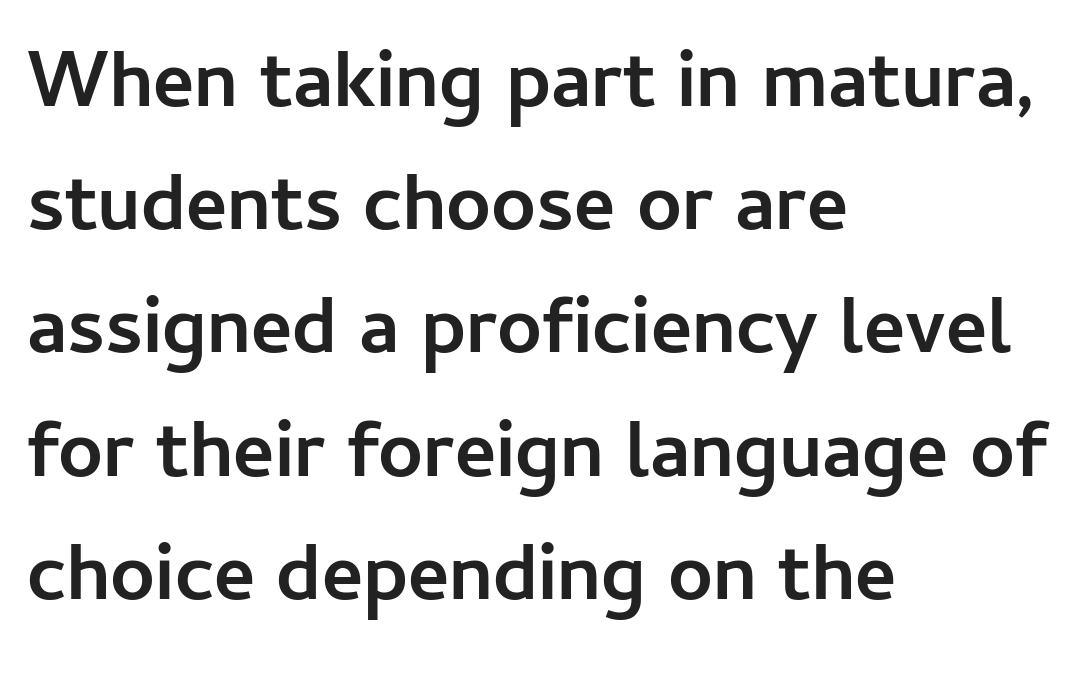
{"serif": "no", "italic": "no", "bold": "yes", "weight": "semibold", "width": "normal", "stroke_contrast": "low", "x_height": "medium", "monospaced": "no", "underline": "no", "align": "left", "line_spacing": "normal", "line_spacing_ratio": 1.56, "letter_spacing": "normal", "letter_spacing_em": 0.0, "glyph_px": 79}
